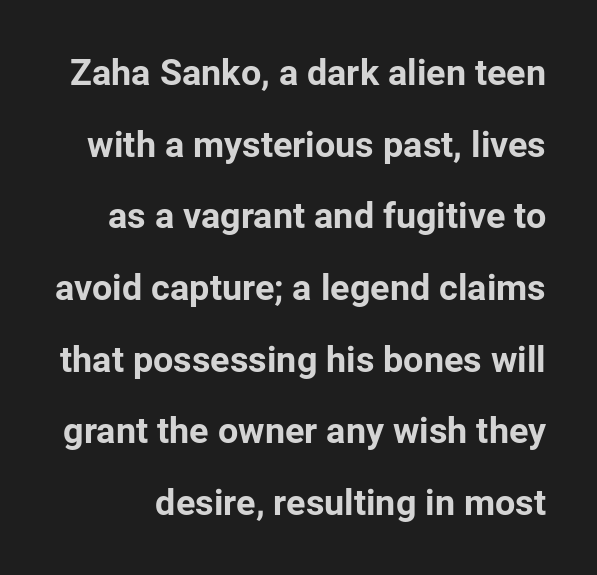
Descenders are the only things crossing below the line. Every character sits straight up, as roman type does. No extra tracking has been applied to these lines. Spacing verdict: proportional, widths tailored to each character.
